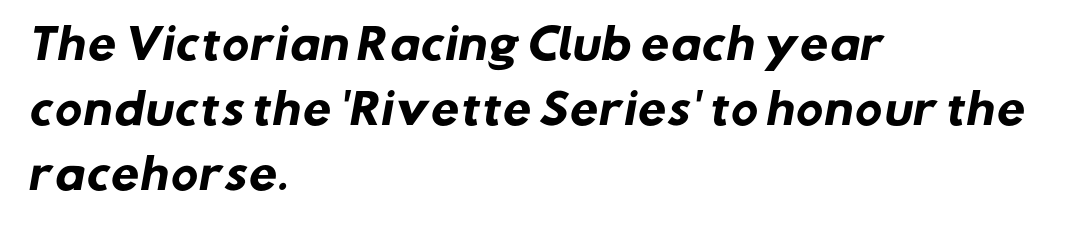
Q: Is the text bold? A: Yes.
Q: Is the typeface a serif or a sans-serif typeface? A: Sans-serif.
Q: Is the text underlined? A: No.
Q: How is the paragraph aligned? A: Left-aligned.
Q: Is the spacing between letters normal or unusually wide? A: Normal.
Q: Is the spacing between lines tight, normal or loose? A: Normal.
Q: Width (condensed, normal, or wide)? A: Normal.
Q: Stroke contrast? A: Low.
Q: x-height? A: Medium.
Q: Monospaced? A: No.
